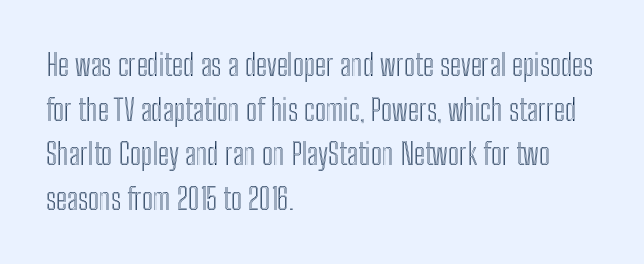
The image shows 30 px condensed type, upright; set left-aligned, normal line spacing (1.49x), normal letter spacing, not underlined; a medium x-height.
